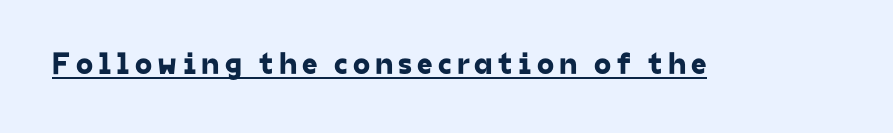
Q: Is the typeface a serif or a sans-serif typeface? A: Sans-serif.
Q: Is the text underlined? A: Yes.
Q: Width (condensed, normal, or wide)? A: Normal.
Q: Stroke contrast? A: Low.
Q: x-height? A: Medium.
Q: Monospaced? A: No.
